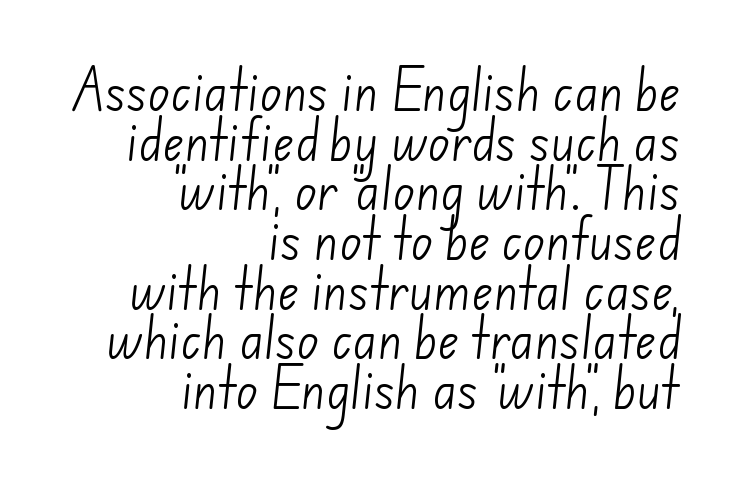
The gap between lines stays unmarked. What stands out about the letter spacing? Nothing — it is the standard amount. Varying glyph widths throughout — classic text-font behaviour. Reading down the block, your eye finds every line finishing at a fixed right position. Weight class: somewhere from thin through regular.
